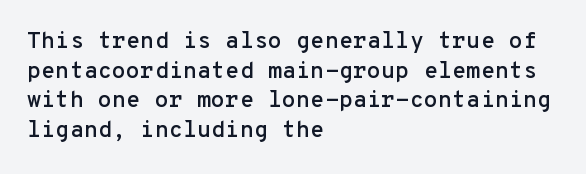
Q: Is the text italic (slanted)? A: No, it is upright.
Q: Is the text underlined? A: No.
Q: How is the paragraph aligned? A: Left-aligned.
Q: Is the spacing between letters normal or unusually wide? A: Normal.
Q: Is the spacing between lines tight, normal or loose? A: Normal.
